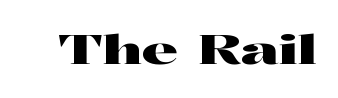
The image shows 41 px wide serif type, upright; set normal letter spacing, not underlined; high stroke contrast and a medium x-height.
